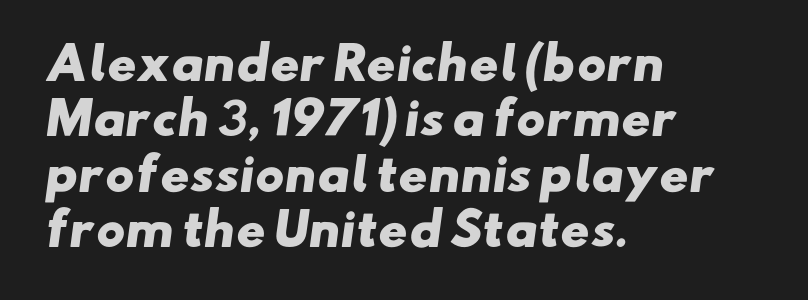
{"serif": "no", "bold": "yes", "weight": "heavy", "width": "wide", "stroke_contrast": "low", "x_height": "small", "monospaced": "no", "underline": "no", "align": "left", "line_spacing": "normal", "line_spacing_ratio": 1.26, "letter_spacing": "normal", "letter_spacing_em": 0.0, "glyph_px": 44}
